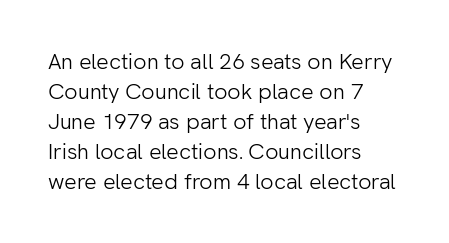
Reading down the column, the eye jumps a familiar distance to each next line. Left-aligned paragraph, ragged on the right. Check under the words: just untouched page. Nope, not italic — everything's standing straight.
